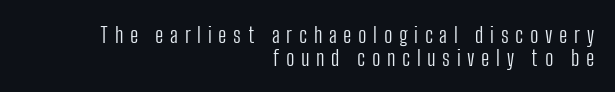
Q: Is the text bold? A: No.
Q: Is the text italic (slanted)? A: No, it is upright.
Q: Is the text underlined? A: No.
Q: How is the paragraph aligned? A: Right-aligned.
Q: Is the spacing between letters normal or unusually wide? A: Unusually wide.
Q: Is the spacing between lines tight, normal or loose? A: Tight.
